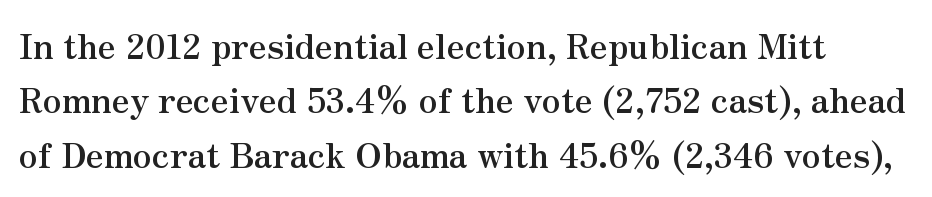
The image shows 34 px semibold serif type, upright; set normal line spacing (1.6x), normal letter spacing, not underlined; medium stroke contrast and a small x-height.
